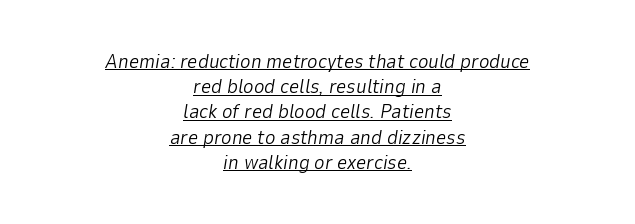
{"italic": "yes", "lean": "right", "slant_degrees": 9, "bold": "no", "underline": "yes", "align": "center", "line_spacing": "normal", "line_spacing_ratio": 1.26, "letter_spacing": "normal", "letter_spacing_em": 0.0, "glyph_px": 20}
